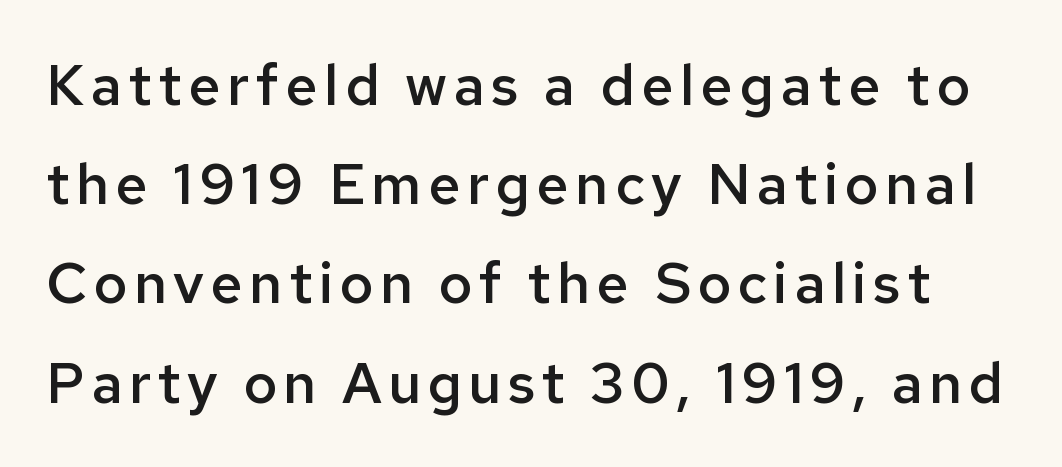
The image shows 57 px semibold sans-serif type, upright; set line spacing 1.74x, not underlined; low stroke contrast and a medium x-height.
